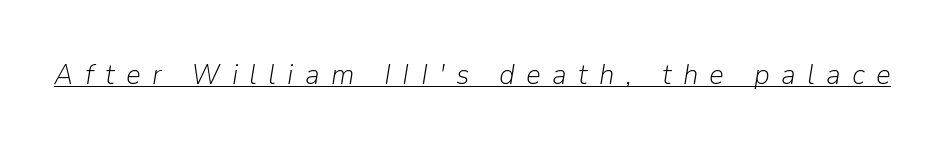
The rendered words wear a rule along their underside. Spacing verdict: proportional, widths tailored to each character. The typesetting does not lean heavy: it is not bold. These lines have a slow, spaced-out rhythm from letter to letter. Looking at the ascenders, they clearly lean.
